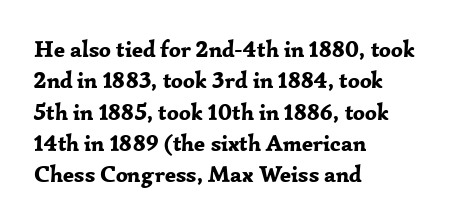
{"italic": "no", "bold": "yes", "underline": "no", "align": "left", "line_spacing": "normal", "line_spacing_ratio": 1.36, "letter_spacing": "normal", "letter_spacing_em": 0.0, "glyph_px": 23}
